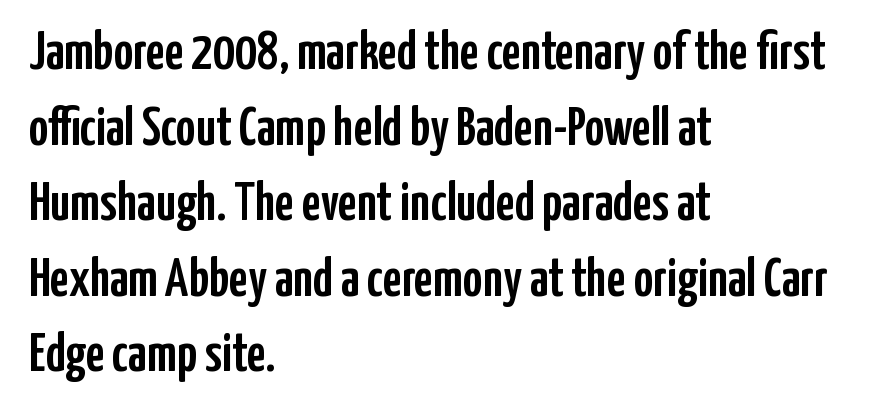
Honestly, the letter spacing is just normal — you wouldn't notice it. This is roman type, the default non-slanted kind. The letters advance in unequal steps, a hallmark of proportional type. The text was rendered using a sans face with plain stroke endings.
